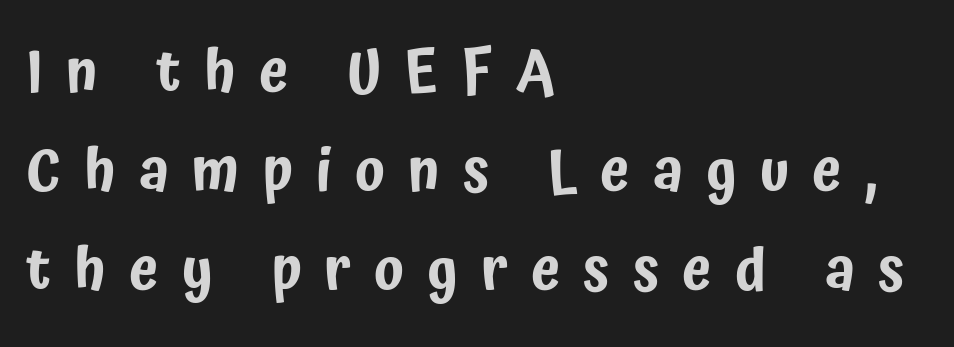
Does extra space separate the letters? Yes, quite a lot of it. Ordinary non-slanted type is in use. Think of a printed novel: that variable character pitch is what you see here. The paragraph shown leans on its left margin.
